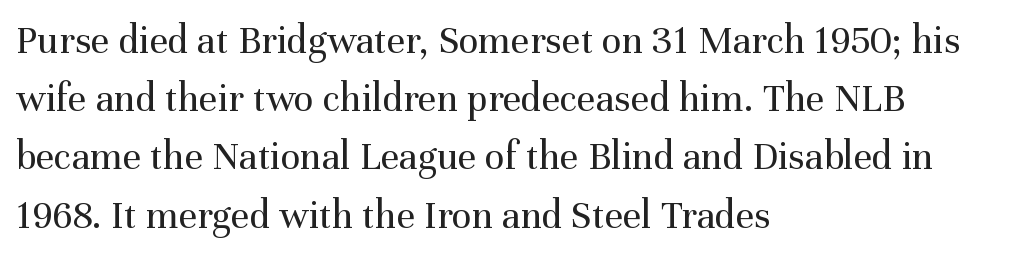
Q: Is the text bold? A: No.
Q: Is the text italic (slanted)? A: No, it is upright.
Q: Is the typeface a serif or a sans-serif typeface? A: Serif.
Q: Is the text underlined? A: No.
Q: How is the paragraph aligned? A: Left-aligned.
Q: Is the spacing between letters normal or unusually wide? A: Normal.
Q: Is the spacing between lines tight, normal or loose? A: Normal.
Q: Width (condensed, normal, or wide)? A: Normal.
Q: Stroke contrast? A: Medium.
Q: x-height? A: Medium.
Q: Monospaced? A: No.
